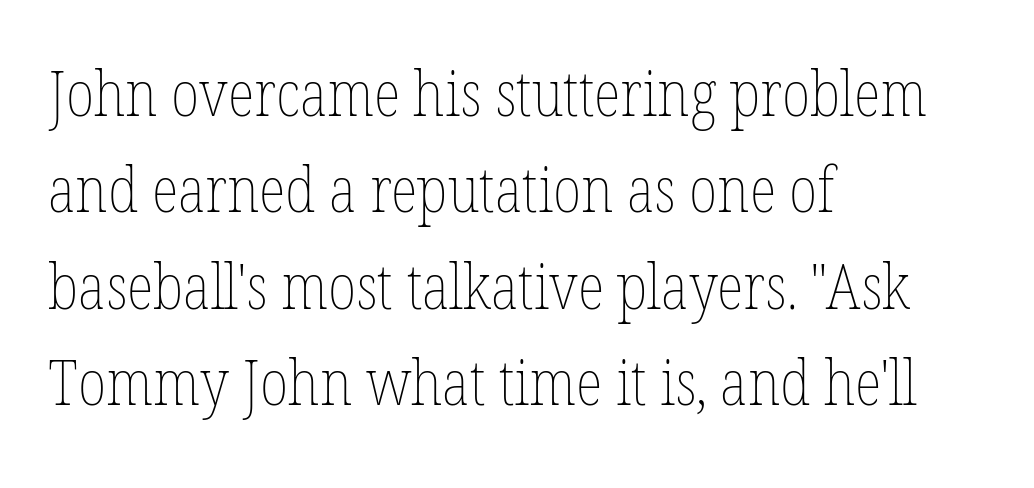
Q: Is the text bold? A: No.
Q: Is the text italic (slanted)? A: No, it is upright.
Q: Is the text underlined? A: No.
Q: How is the paragraph aligned? A: Left-aligned.
Q: Is the spacing between letters normal or unusually wide? A: Normal.
Q: Is the spacing between lines tight, normal or loose? A: Normal.
Q: Width (condensed, normal, or wide)? A: Condensed.
Q: Stroke contrast? A: Low.
Q: x-height? A: Medium.
Q: Monospaced? A: No.
